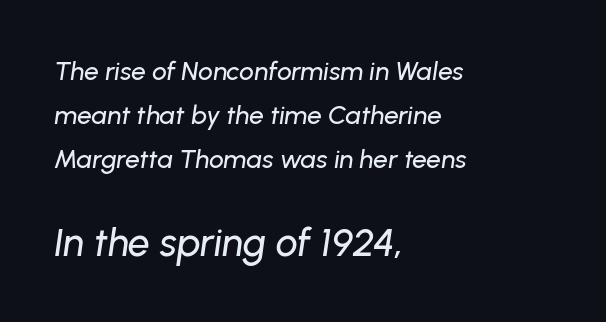
The image shows 39 px text type, italic (leaning right); set left-aligned, normal line spacing (1.69x), normal letter spacing, not underlined; the second (bottom) block is 1.5x larger; low stroke contrast and a medium x-height.
